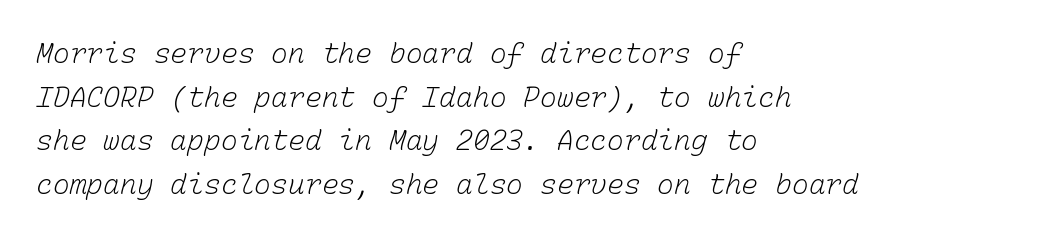
Q: Is the text bold? A: No.
Q: Is the text underlined? A: No.
Q: How is the paragraph aligned? A: Left-aligned.
Q: Is the spacing between letters normal or unusually wide? A: Normal.
Q: Is the spacing between lines tight, normal or loose? A: Normal.
Q: Width (condensed, normal, or wide)? A: Normal.
Q: Stroke contrast? A: Low.
Q: x-height? A: Medium.
Q: Monospaced? A: Yes.
